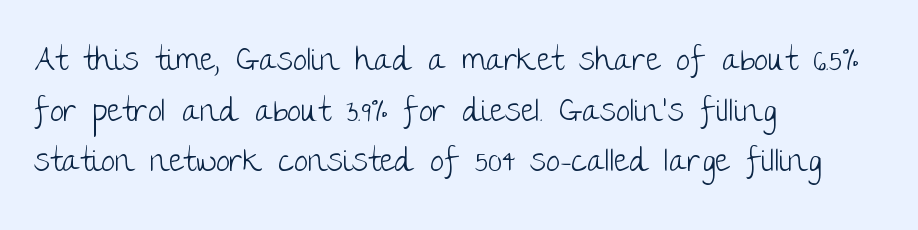
The image shows 32 px light sans-serif type, upright; set left-aligned, normal line spacing (1.58x), normal letter spacing, not underlined; low stroke contrast and a large x-height.
